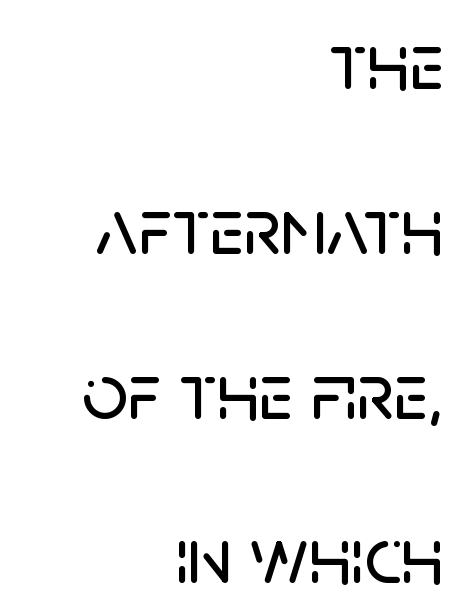
The setting favours the right margin, as signatures and pull-quotes sometimes do. Examine the stroke ends and you'll find no serifs. Any mark beneath the type? The region is blank. A typesetter would mark this as roman, not italic. Nothing unusual about the tracking: characters are spaced as the font intends. This sample trades compactness for vertical openness between lines.
